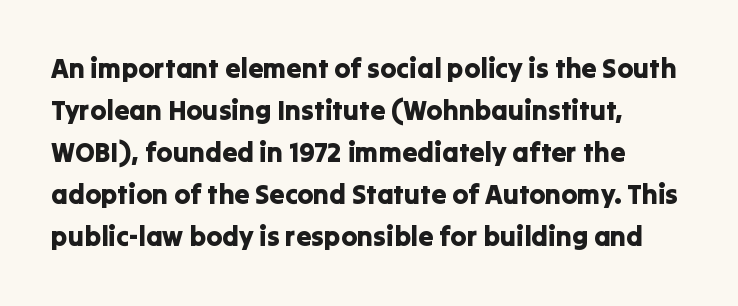
Quick note: underline off. The typesetter chose a ragged-right arrangement here. Posture: straight, roman, zero tilt. Leading: standard. Words appear dense and cohesive because spacing is normal.
